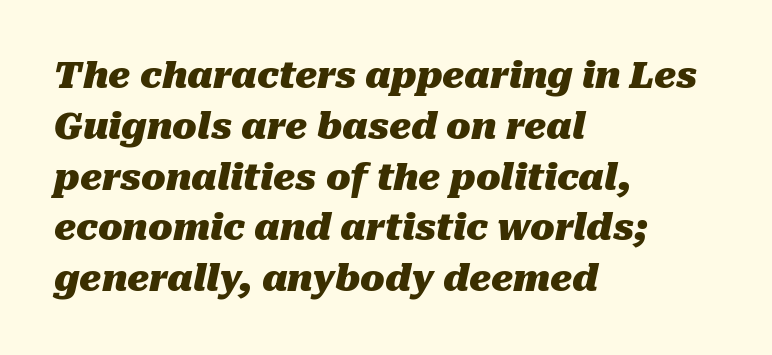
Q: Is the text bold? A: Yes.
Q: Is the text italic (slanted)? A: Yes, it leans right by about 10 degrees.
Q: Is the text underlined? A: No.
Q: How is the paragraph aligned? A: Left-aligned.
Q: Is the spacing between letters normal or unusually wide? A: Normal.
Q: Is the spacing between lines tight, normal or loose? A: Normal.
Q: Width (condensed, normal, or wide)? A: Normal.
Q: Stroke contrast? A: Medium.
Q: x-height? A: Medium.
Q: Monospaced? A: No.
